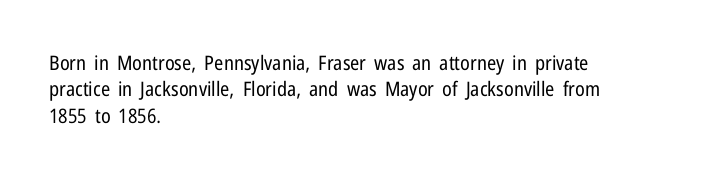
{"italic": "no", "bold": "no", "underline": "no", "align": "left", "line_spacing": "normal", "line_spacing_ratio": 1.32, "letter_spacing": "normal", "letter_spacing_em": 0.0, "glyph_px": 20}
